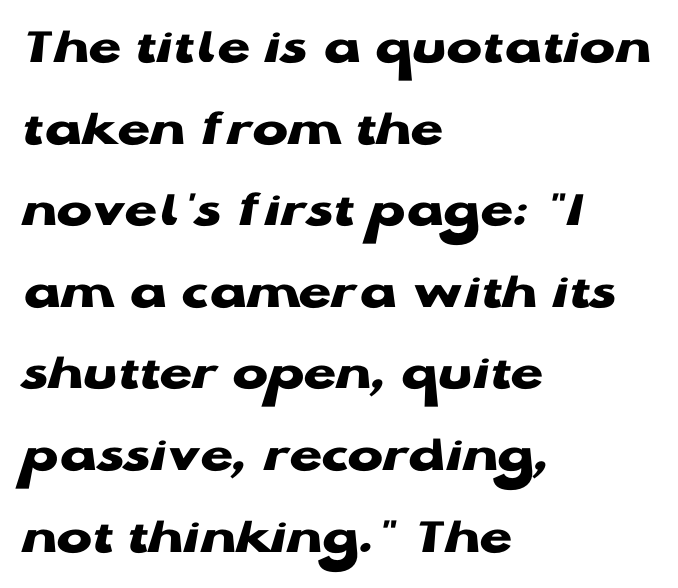
{"serif": "no", "italic": "no", "bold": "yes", "weight": "heavy", "width": "wide", "stroke_contrast": "low", "x_height": "medium", "monospaced": "no", "underline": "no", "align": "left", "line_spacing": "normal", "line_spacing_ratio": 1.54, "letter_spacing": "normal", "letter_spacing_em": 0.0, "glyph_px": 53}
